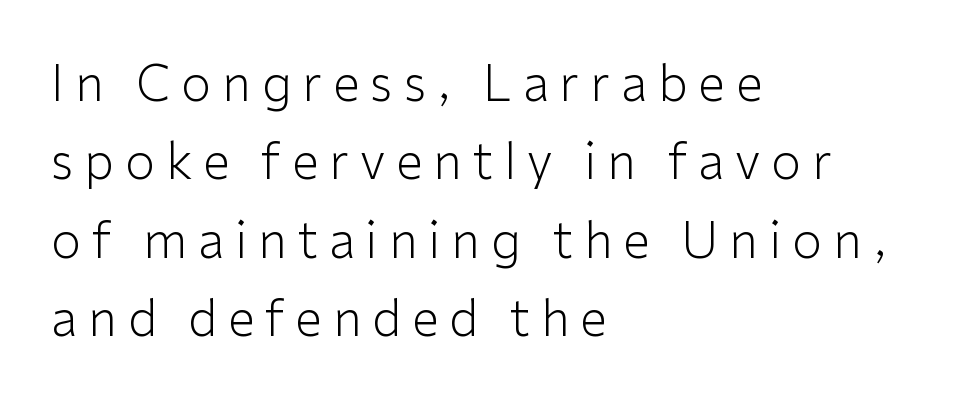
The image shows 49 px light sans-serif type, upright; set left-aligned, normal line spacing (1.6x), unusually wide letter spacing (+0.22 em), not underlined; low stroke contrast and a medium x-height.
